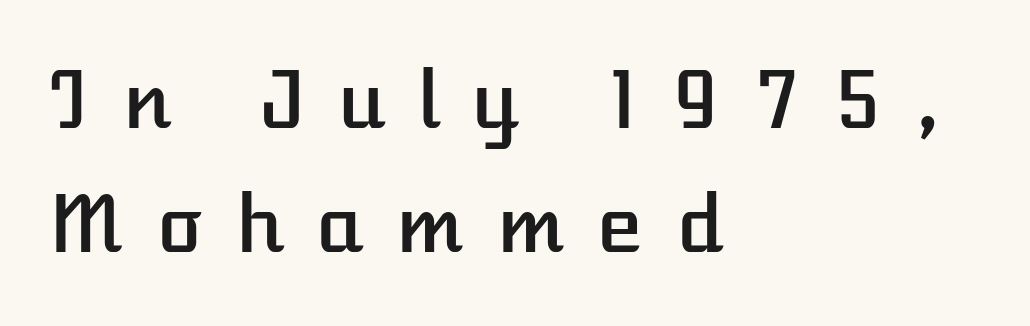
{"italic": "no", "width": "normal", "stroke_contrast": "low", "x_height": "medium", "monospaced": "no", "underline": "no", "align": "left", "line_spacing": "normal", "line_spacing_ratio": 1.59, "letter_spacing": "wide", "letter_spacing_em": 0.4, "glyph_px": 78}
